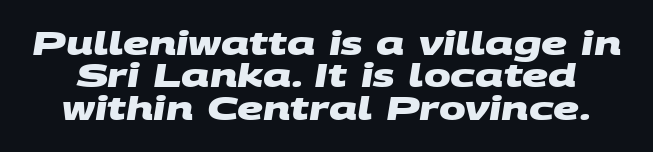
Q: Is the text bold? A: Yes.
Q: Is the typeface a serif or a sans-serif typeface? A: Sans-serif.
Q: Is the text underlined? A: No.
Q: Is the spacing between letters normal or unusually wide? A: Normal.
Q: Is the spacing between lines tight, normal or loose? A: Tight.
Q: Width (condensed, normal, or wide)? A: Wide.
Q: Stroke contrast? A: Medium.
Q: x-height? A: Large.
Q: Monospaced? A: No.
